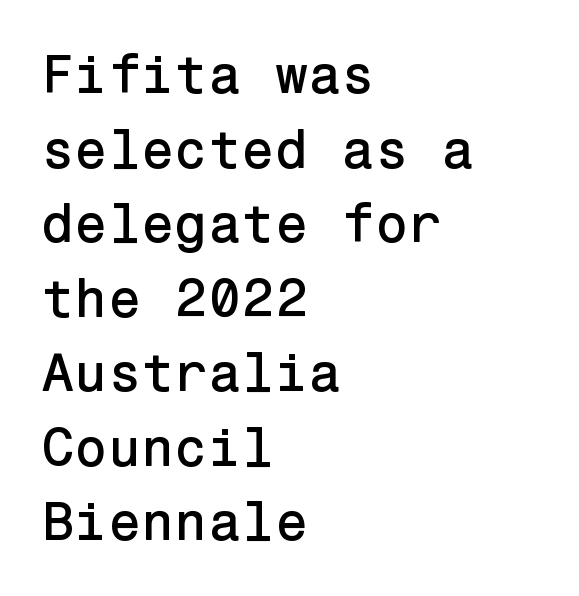
The image shows 54 px sans-serif type, upright; set left-aligned, normal line spacing (1.38x), normal letter spacing, not underlined; low stroke contrast and a medium x-height.
